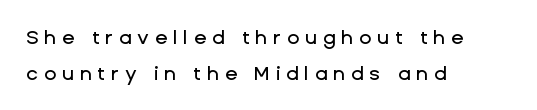
The image shows 20 px text type, upright; set left-aligned, line spacing 1.78x, unusually wide letter spacing (+0.29 em), not underlined.
